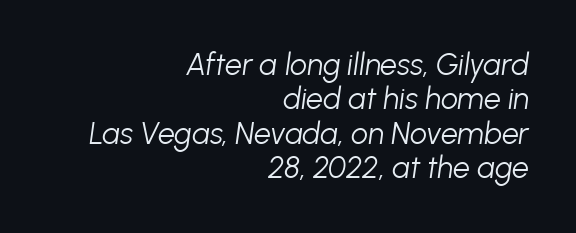
Ink coverage per letter is moderate at most. These lines are rendered in a variable-pitch font. The rendering uses a small line-height, squeezing the rows. The baseline area is clear.
